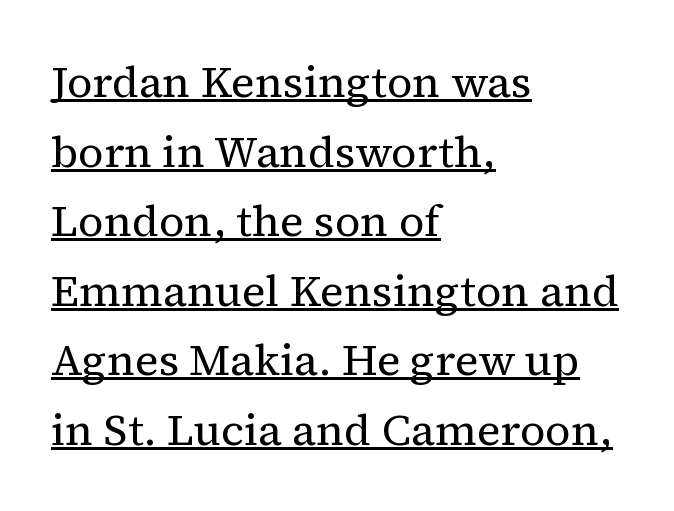
Q: Is the text bold? A: No.
Q: Is the text italic (slanted)? A: No, it is upright.
Q: Is the typeface a serif or a sans-serif typeface? A: Serif.
Q: Is the text underlined? A: Yes.
Q: How is the paragraph aligned? A: Left-aligned.
Q: Is the spacing between letters normal or unusually wide? A: Normal.
Q: Is the spacing between lines tight, normal or loose? A: Normal.
Q: Width (condensed, normal, or wide)? A: Normal.
Q: Stroke contrast? A: Medium.
Q: x-height? A: Medium.
Q: Monospaced? A: No.
